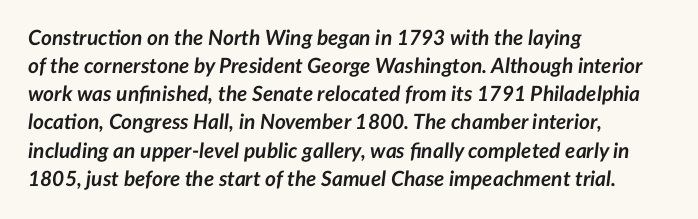
Q: Is the text bold? A: Yes.
Q: Is the text italic (slanted)? A: Yes, it leans right by about 7 degrees.
Q: Is the text underlined? A: No.
Q: How is the paragraph aligned? A: Left-aligned.
Q: Is the spacing between letters normal or unusually wide? A: Normal.
Q: Is the spacing between lines tight, normal or loose? A: Normal.
